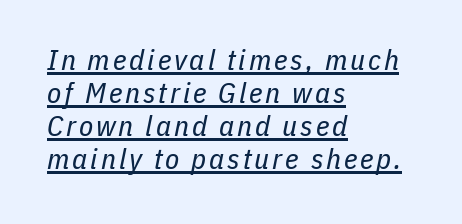
{"italic": "yes", "lean": "right", "slant_degrees": 11, "bold": "no", "weight": "regular", "width": "condensed", "stroke_contrast": "low", "x_height": "medium", "monospaced": "no", "underline": "yes", "align": "left", "line_spacing": "tight", "line_spacing_ratio": 1.14, "glyph_px": 29}
